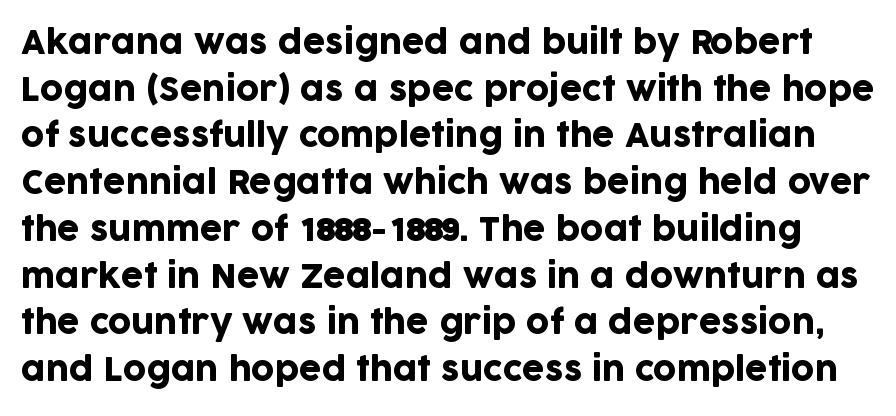
{"serif": "no", "italic": "no", "width": "normal", "stroke_contrast": "low", "x_height": "large", "monospaced": "no", "underline": "no", "line_spacing": "normal", "line_spacing_ratio": 1.46, "letter_spacing": "normal", "letter_spacing_em": 0.0, "glyph_px": 32}
